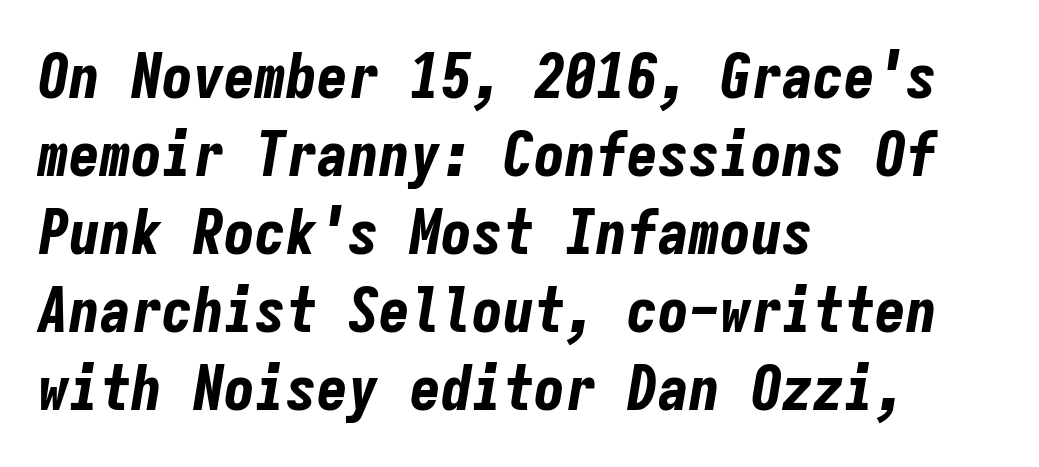
Students, note that the glyphs here touch the page at normal intervals. The rag falls on the right side of this text block. Honestly, the row spacing looks completely unremarkable. The rendering uses typewriter-style spacing with identical character cells. Slant detected: the letters are inclined.
